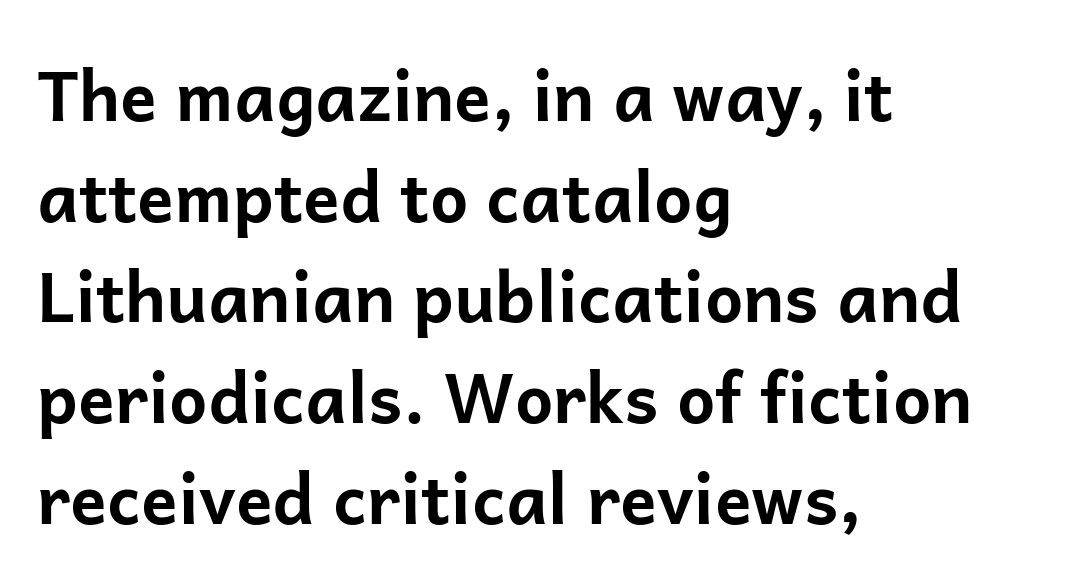
Q: Is the text bold? A: Yes.
Q: Is the text italic (slanted)? A: No, it is upright.
Q: Is the typeface a serif or a sans-serif typeface? A: Sans-serif.
Q: Is the text underlined? A: No.
Q: How is the paragraph aligned? A: Left-aligned.
Q: Is the spacing between letters normal or unusually wide? A: Normal.
Q: Is the spacing between lines tight, normal or loose? A: Normal.
Q: Width (condensed, normal, or wide)? A: Normal.
Q: Stroke contrast? A: Low.
Q: x-height? A: Medium.
Q: Monospaced? A: No.
